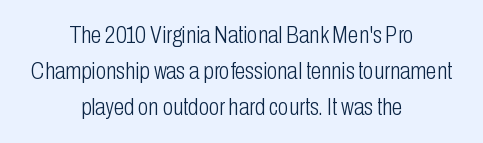
The image shows 24 px text type, upright; set centered, normal line spacing (1.51x), normal letter spacing, not underlined.
